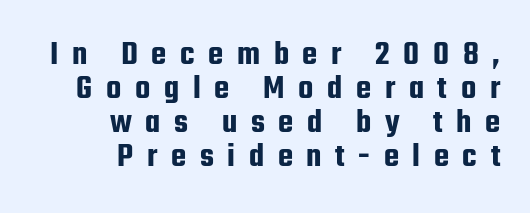
The image shows 35 px condensed sans-serif type, upright; set right-aligned, tight line spacing (0.97x), unusually wide letter spacing (+0.39 em), not underlined; low stroke contrast and a medium x-height.
